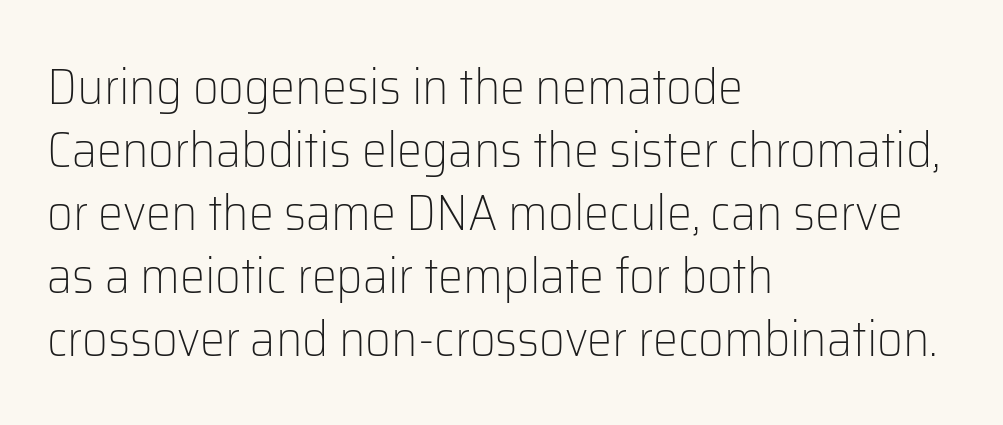
Q: Is the text bold? A: No.
Q: Is the text italic (slanted)? A: No, it is upright.
Q: Is the typeface a serif or a sans-serif typeface? A: Sans-serif.
Q: Is the text underlined? A: No.
Q: How is the paragraph aligned? A: Left-aligned.
Q: Is the spacing between letters normal or unusually wide? A: Normal.
Q: Is the spacing between lines tight, normal or loose? A: Normal.
Q: Width (condensed, normal, or wide)? A: Normal.
Q: Stroke contrast? A: Low.
Q: x-height? A: Medium.
Q: Monospaced? A: No.
